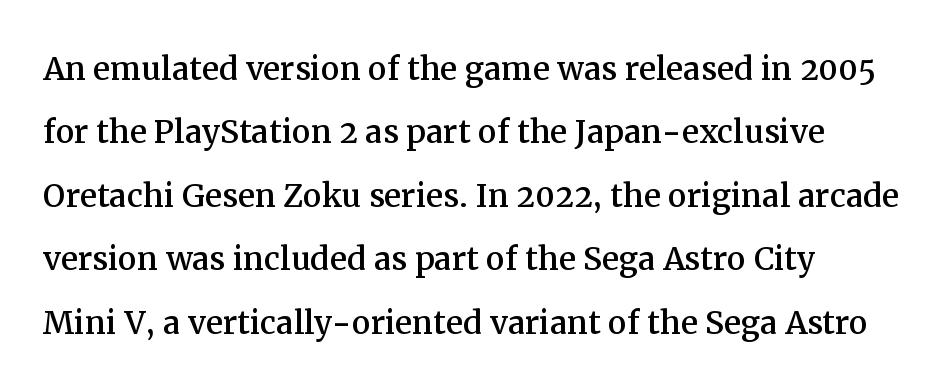
The vertical gap from one line to the next is medium. Proportional: the letters do not fall into vertical columns. The rendering keeps characters at their native spacing. Little horizontal feet cap the strokes, marking this as serif type. Italic? Not at all — the glyphs are vertical.
